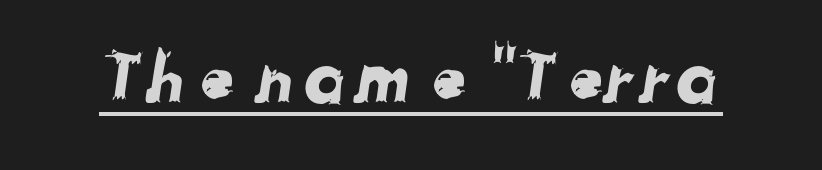
The image shows 71 px sans-serif type; set normal letter spacing, underlined; low stroke contrast and a medium x-height.
